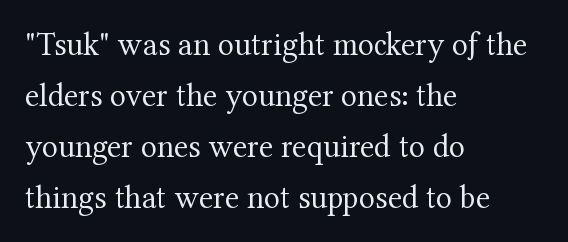
Q: Is the text bold? A: No.
Q: Is the text italic (slanted)? A: No, it is upright.
Q: Is the typeface a serif or a sans-serif typeface? A: Serif.
Q: Is the text underlined? A: No.
Q: How is the paragraph aligned? A: Left-aligned.
Q: Is the spacing between letters normal or unusually wide? A: Normal.
Q: Is the spacing between lines tight, normal or loose? A: Normal.
Q: Width (condensed, normal, or wide)? A: Normal.
Q: Stroke contrast? A: Medium.
Q: x-height? A: Medium.
Q: Monospaced? A: No.
